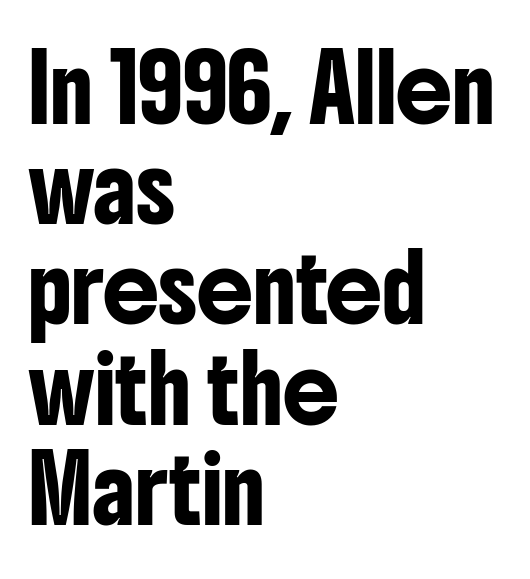
Q: Is the text italic (slanted)? A: No, it is upright.
Q: Is the typeface a serif or a sans-serif typeface? A: Sans-serif.
Q: Is the text underlined? A: No.
Q: How is the paragraph aligned? A: Left-aligned.
Q: Is the spacing between letters normal or unusually wide? A: Normal.
Q: Is the spacing between lines tight, normal or loose? A: Normal.
Q: Width (condensed, normal, or wide)? A: Condensed.
Q: Stroke contrast? A: Low.
Q: x-height? A: Medium.
Q: Monospaced? A: No.
